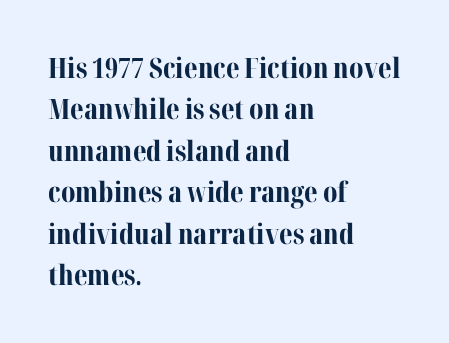
Here the designer chose a conventional face with non-uniform glyph widths. The specimen reads as upright at a glance. Observe the ordinary spacing: letters are neighbours, not strangers. Summary of weight: heavy, a full bold. Underline: absent. Little horizontal feet cap the strokes, marking this as serif type.
